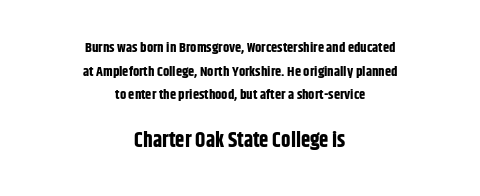
{"italic": "no", "bold": "yes", "underline": "no", "align": "center", "line_spacing": "normal", "line_spacing_ratio": 1.68, "letter_spacing": "normal", "letter_spacing_em": 0.0, "larger_block": "second", "size_ratio": 1.5, "glyph_px": 21}
